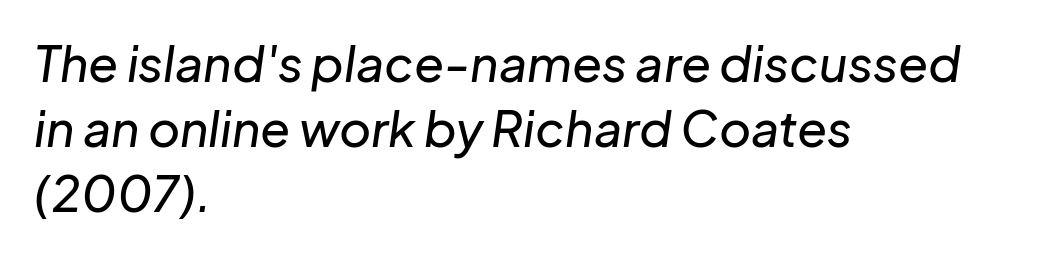
Q: Is the text italic (slanted)? A: Yes, it leans right by about 8 degrees.
Q: Is the text underlined? A: No.
Q: How is the paragraph aligned? A: Left-aligned.
Q: Is the spacing between letters normal or unusually wide? A: Normal.
Q: Is the spacing between lines tight, normal or loose? A: Normal.
Q: Width (condensed, normal, or wide)? A: Normal.
Q: Stroke contrast? A: Low.
Q: x-height? A: Medium.
Q: Monospaced? A: No.
